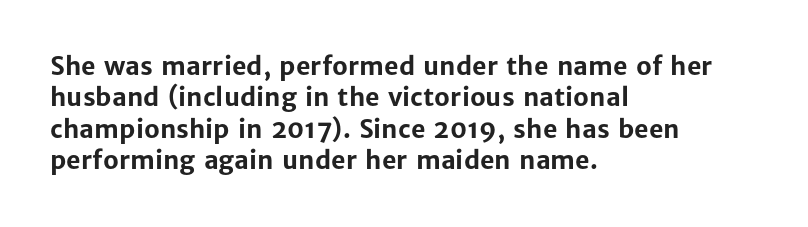
Horizontal alignment here is leftward, the default for most running prose. These lines were composed using upright roman letters. Quick note: underline off. Words appear dense and cohesive because spacing is normal. Honestly, the row spacing looks completely unremarkable. Heft: maximum for text — a bold.
